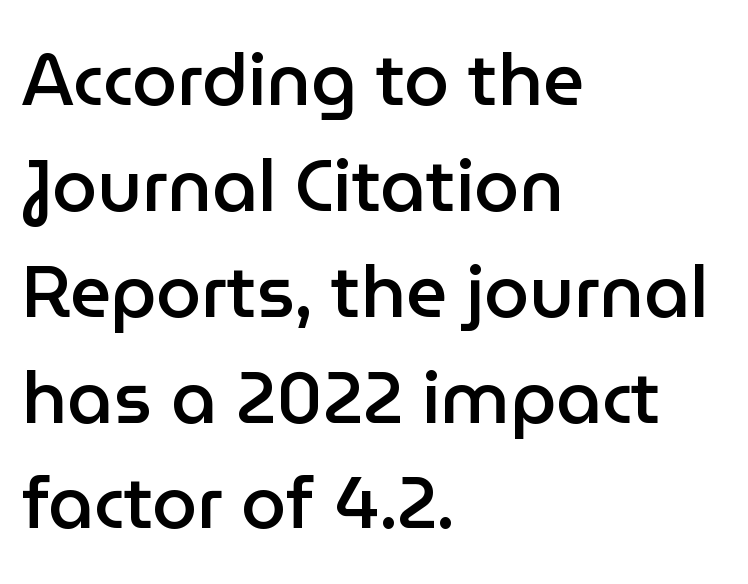
Q: Is the text bold? A: Semi-bold.
Q: Is the text italic (slanted)? A: No, it is upright.
Q: Is the typeface a serif or a sans-serif typeface? A: Sans-serif.
Q: Is the text underlined? A: No.
Q: How is the paragraph aligned? A: Left-aligned.
Q: Is the spacing between letters normal or unusually wide? A: Normal.
Q: Is the spacing between lines tight, normal or loose? A: Normal.
Q: Width (condensed, normal, or wide)? A: Normal.
Q: Stroke contrast? A: Low.
Q: x-height? A: Medium.
Q: Monospaced? A: No.
